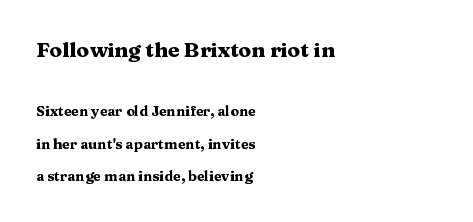
{"italic": "no", "bold": "yes", "underline": "no", "align": "left", "line_spacing": "loose", "line_spacing_ratio": 2.34, "letter_spacing": "normal", "letter_spacing_em": 0.0, "larger_block": "first", "size_ratio": 1.5, "glyph_px": 21}
